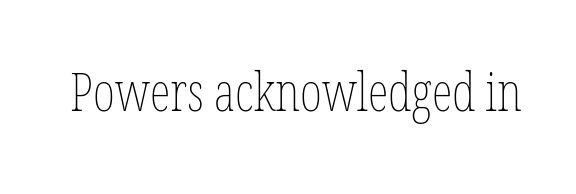
The image shows 53 px thin, condensed type, upright; set normal letter spacing, not underlined; low stroke contrast and a medium x-height.
